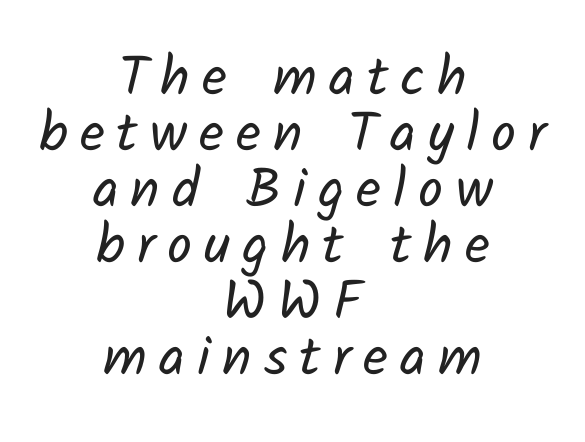
A centered setting, common on invitations and titles, is used for this passage. This sample has the flowing, uneven cadence of proportional lettering. Rows of type sit shoulder to shoulder in the vertical direction. Caption: expanded tracking, letters set apart.
